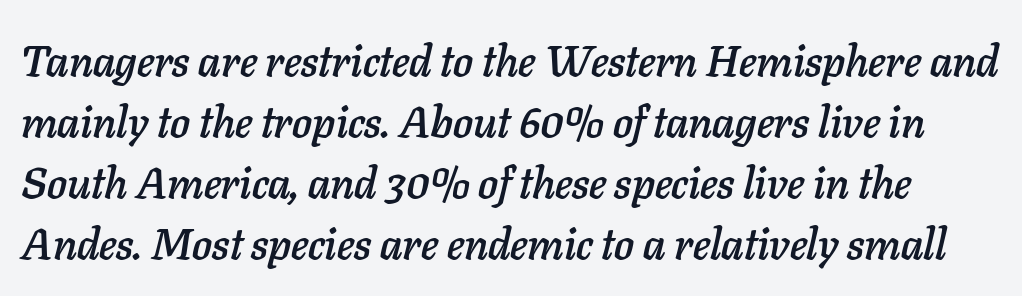
{"italic": "yes", "lean": "right", "slant_degrees": 11, "width": "normal", "stroke_contrast": "low", "x_height": "medium", "monospaced": "no", "underline": "no", "line_spacing": "normal", "line_spacing_ratio": 1.39, "letter_spacing": "normal", "letter_spacing_em": 0.0, "glyph_px": 44}
